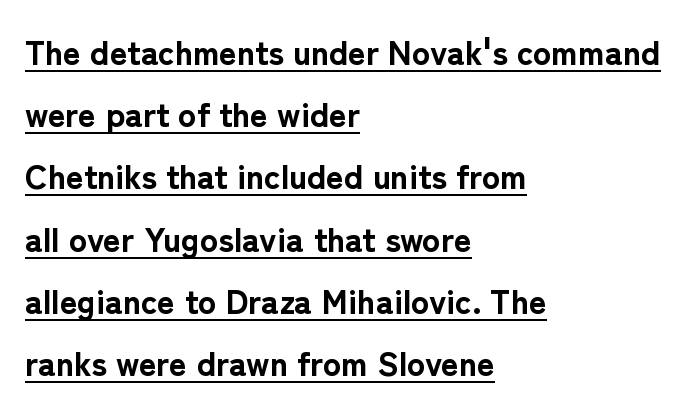
The image shows 34 px bold sans-serif type, upright; set left-aligned, line spacing 1.83x, normal letter spacing, underlined; low stroke contrast and a medium x-height.
